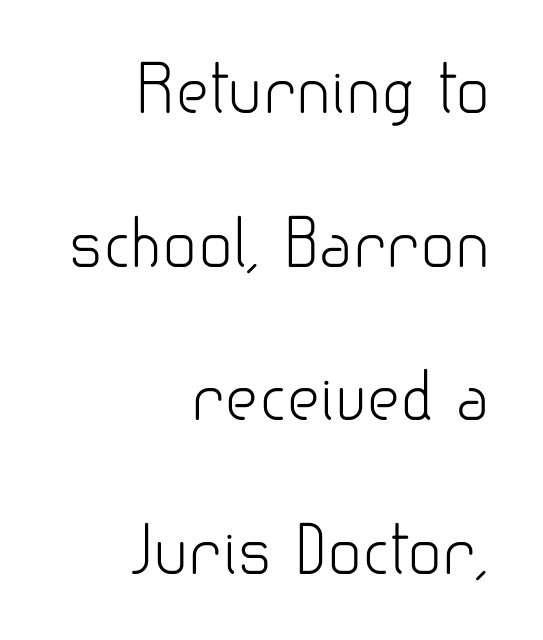
Q: Is the text bold? A: No.
Q: Is the text italic (slanted)? A: No, it is upright.
Q: Is the typeface a serif or a sans-serif typeface? A: Sans-serif.
Q: Is the text underlined? A: No.
Q: How is the paragraph aligned? A: Right-aligned.
Q: Is the spacing between letters normal or unusually wide? A: Normal.
Q: Is the spacing between lines tight, normal or loose? A: Loose.
Q: Width (condensed, normal, or wide)? A: Normal.
Q: Stroke contrast? A: Low.
Q: x-height? A: Small.
Q: Monospaced? A: No.
